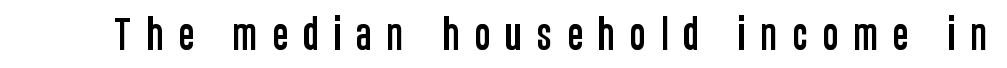
The image shows 38 px condensed sans-serif type, upright; set unusually wide letter spacing (+0.36 em), not underlined; low stroke contrast and a large x-height.
